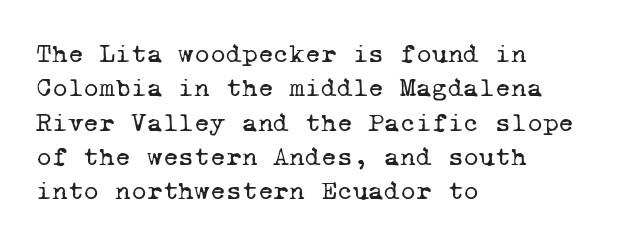
Q: Is the text bold? A: No.
Q: Is the text underlined? A: No.
Q: How is the paragraph aligned? A: Left-aligned.
Q: Is the spacing between letters normal or unusually wide? A: Normal.
Q: Is the spacing between lines tight, normal or loose? A: Normal.
